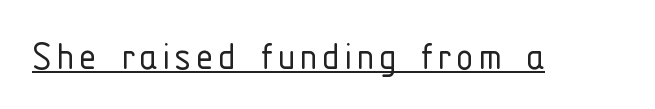
Somebody hit Ctrl+U on this one — the words are underlined. Every character sits straight up, as roman type does. Observe the absence of serifs on each vertical stroke in this sample. The letters advance in unequal steps, a hallmark of proportional type. Weight class: somewhere from thin through regular.
